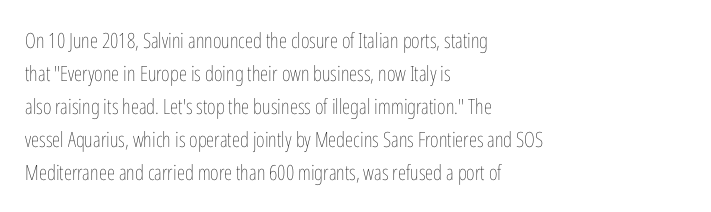
{"italic": "no", "bold": "no", "underline": "no", "align": "left", "line_spacing": "normal", "line_spacing_ratio": 1.57, "letter_spacing": "normal", "letter_spacing_em": 0.0, "glyph_px": 21}
